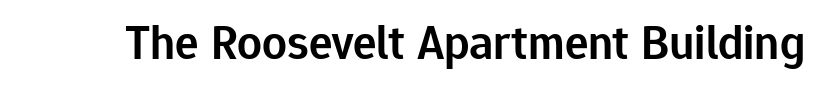
{"serif": "no", "italic": "no", "bold": "semi", "weight": "semibold", "width": "normal", "stroke_contrast": "low", "x_height": "medium", "monospaced": "no", "underline": "no", "letter_spacing": "normal", "letter_spacing_em": 0.0, "glyph_px": 49}
